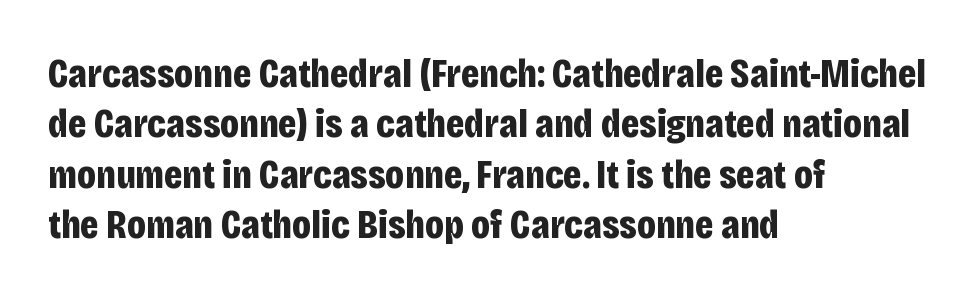
{"serif": "no", "italic": "no", "bold": "yes", "weight": "bold", "width": "condensed", "stroke_contrast": "low", "x_height": "large", "monospaced": "no", "underline": "no", "align": "left", "line_spacing_ratio": 1.23, "letter_spacing": "normal", "letter_spacing_em": 0.0, "glyph_px": 41}
